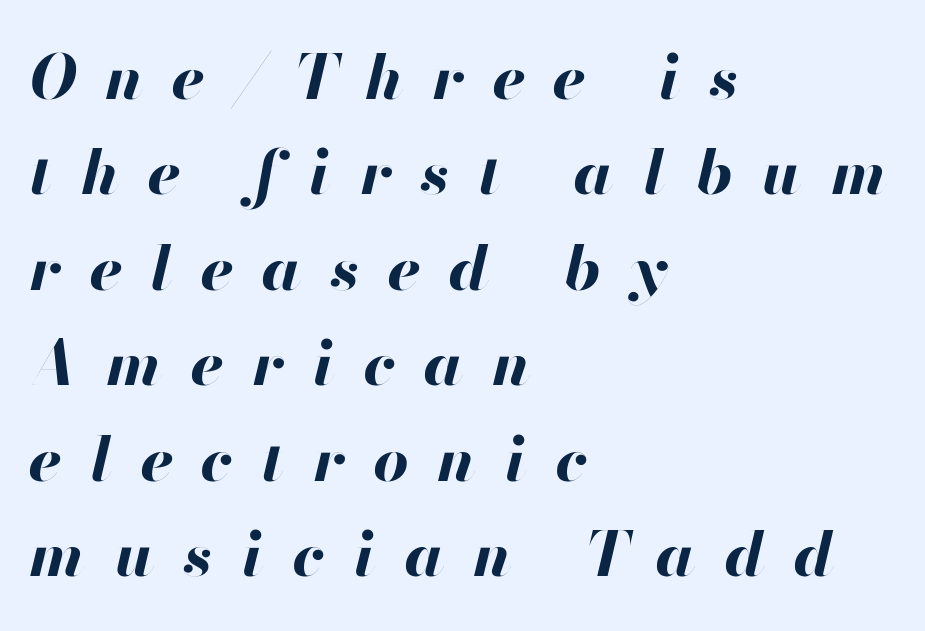
The image shows 62 px bold type, italic (leaning right); set left-aligned, normal line spacing (1.54x), unusually wide letter spacing (+0.46 em), not underlined; high stroke contrast and a small x-height.
